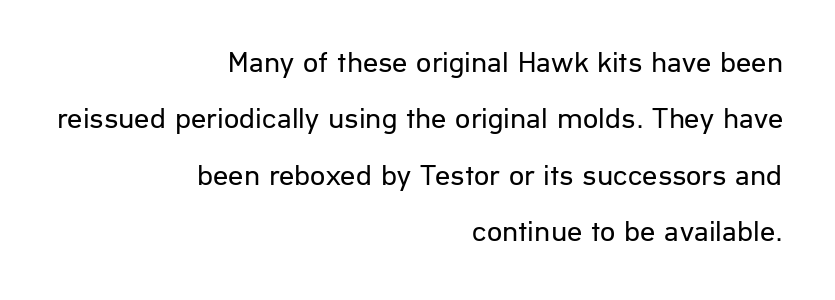
{"serif": "no", "italic": "no", "bold": "no", "weight": "regular", "width": "normal", "stroke_contrast": "low", "x_height": "medium", "monospaced": "no", "underline": "no", "align": "right", "line_spacing_ratio": 1.88, "letter_spacing": "normal", "letter_spacing_em": 0.0, "glyph_px": 30}
